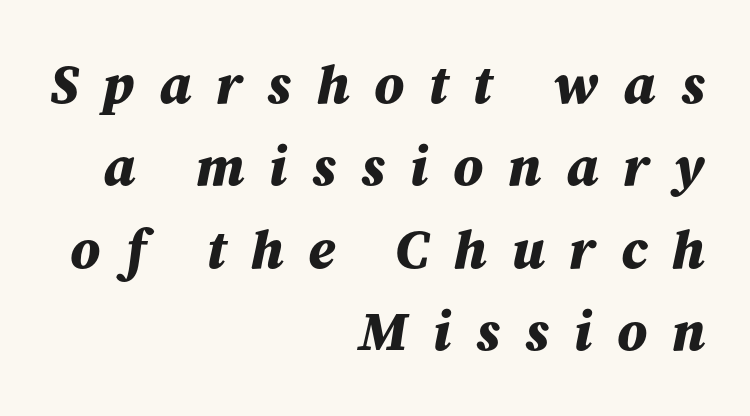
{"italic": "yes", "lean": "right", "slant_degrees": 12, "bold": "yes", "weight": "bold", "width": "normal", "stroke_contrast": "medium", "x_height": "medium", "monospaced": "no", "underline": "no", "align": "right", "line_spacing": "normal", "line_spacing_ratio": 1.5, "letter_spacing": "wide", "letter_spacing_em": 0.45, "glyph_px": 55}
